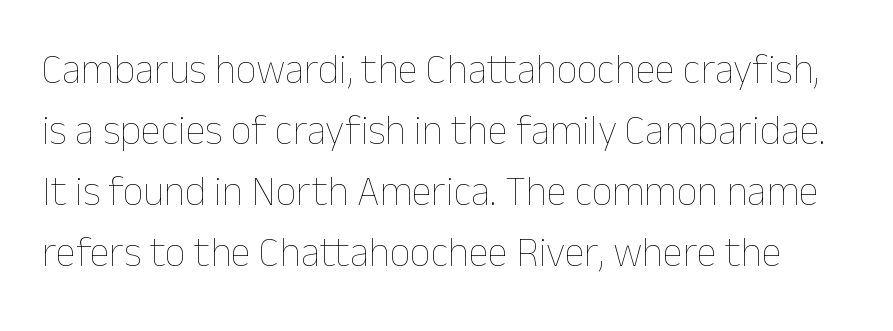
The image shows 41 px thin type, upright; set normal line spacing (1.49x), normal letter spacing, not underlined; low stroke contrast and a medium x-height.
